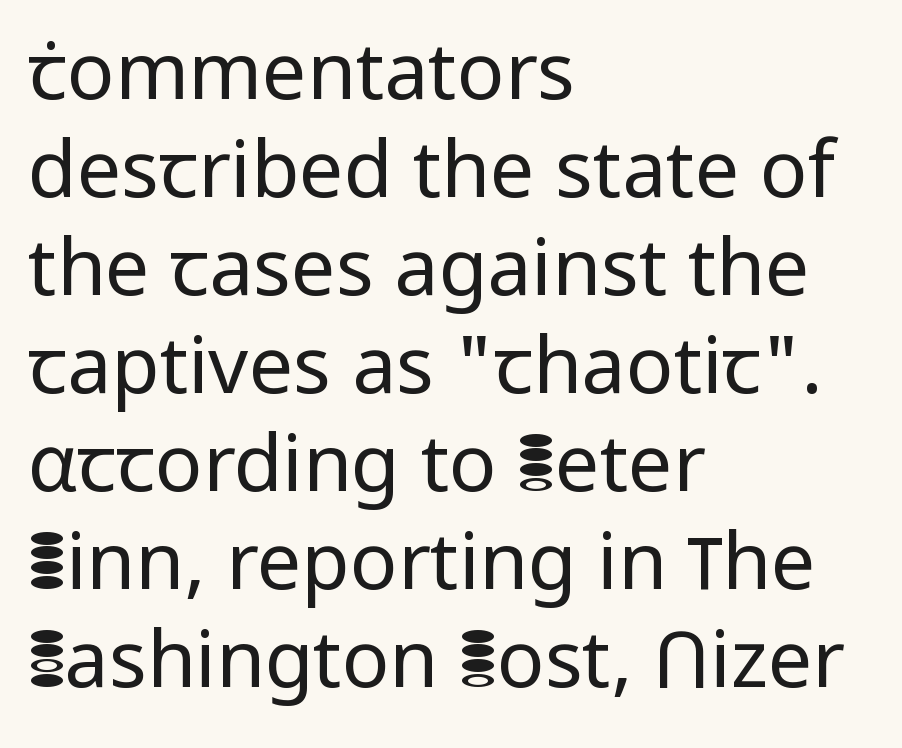
Q: Is the text bold? A: No.
Q: Is the text italic (slanted)? A: No, it is upright.
Q: Is the typeface a serif or a sans-serif typeface? A: Sans-serif.
Q: Is the text underlined? A: No.
Q: How is the paragraph aligned? A: Left-aligned.
Q: Is the spacing between letters normal or unusually wide? A: Normal.
Q: Width (condensed, normal, or wide)? A: Normal.
Q: Stroke contrast? A: Low.
Q: x-height? A: Medium.
Q: Monospaced? A: No.
